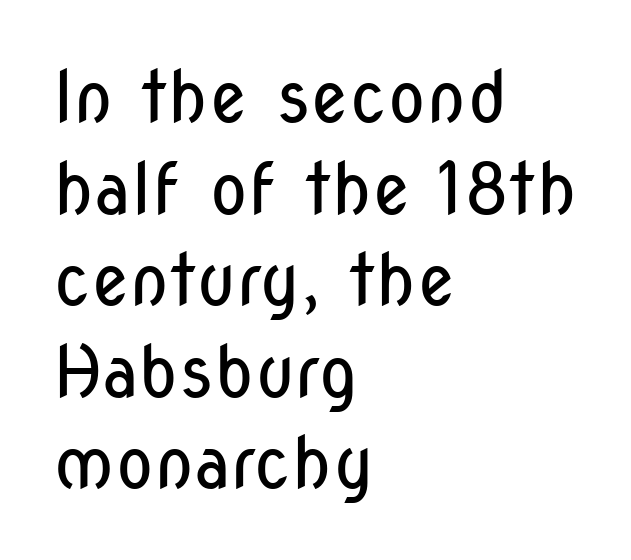
The passage shown is typed in a proportional face where columns would drift. Regular leading. These lines are set flush left with a ragged right edge. Style check: upright. Descender tails drop into unmarked territory. Regarding serifs, this sample does without them.
